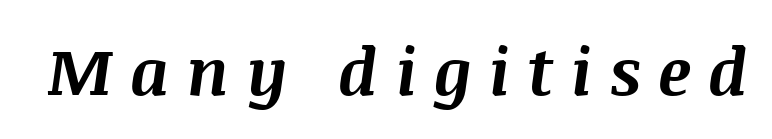
Q: Is the text bold? A: Yes.
Q: Is the text italic (slanted)? A: Yes, it leans right by about 8 degrees.
Q: Is the text underlined? A: No.
Q: Is the spacing between letters normal or unusually wide? A: Unusually wide.
Q: Width (condensed, normal, or wide)? A: Normal.
Q: Stroke contrast? A: Medium.
Q: x-height? A: Large.
Q: Monospaced? A: No.
